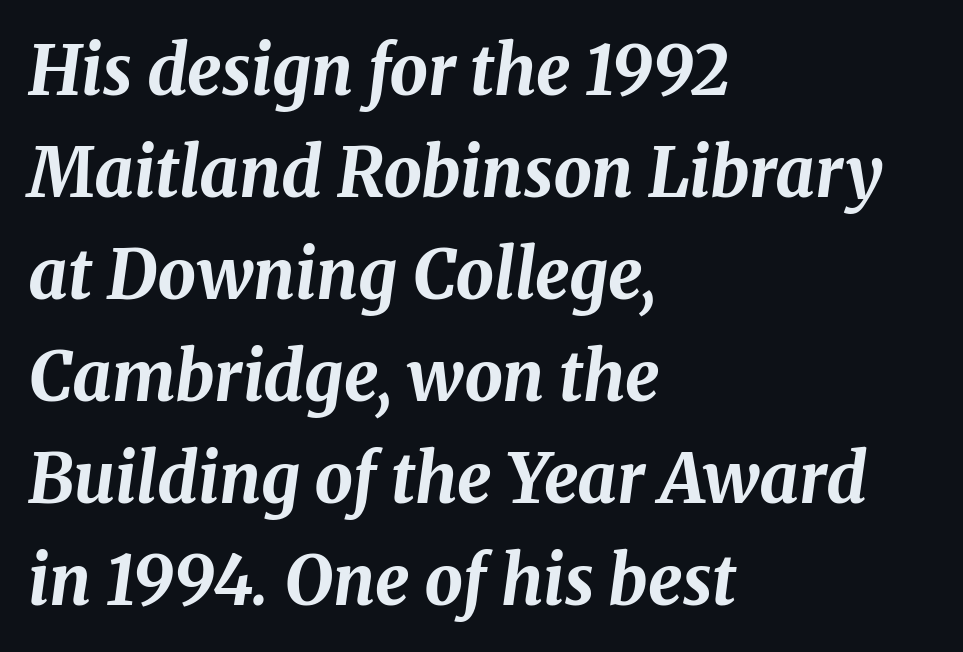
The image shows 68 px bold type, italic (leaning right); set left-aligned, normal line spacing (1.5x), normal letter spacing, not underlined; medium stroke contrast and a medium x-height.
